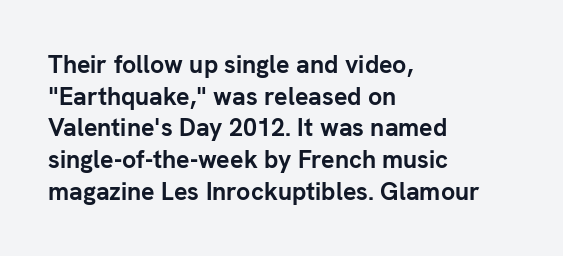
Q: Is the text bold? A: Yes.
Q: Is the text italic (slanted)? A: No, it is upright.
Q: Is the text underlined? A: No.
Q: How is the paragraph aligned? A: Left-aligned.
Q: Is the spacing between letters normal or unusually wide? A: Normal.
Q: Is the spacing between lines tight, normal or loose? A: Normal.
